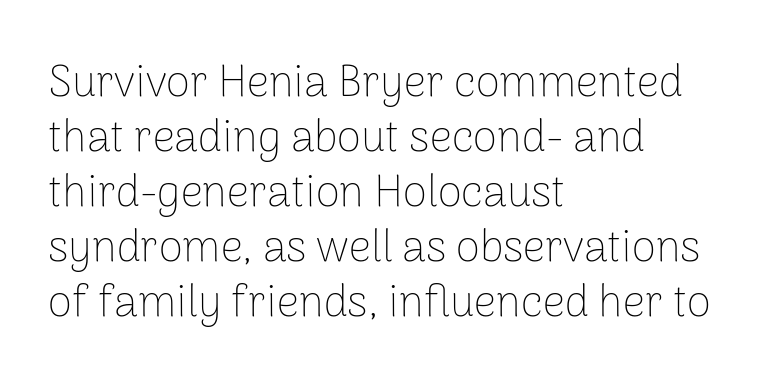
The image shows 44 px thin sans-serif type, upright; set left-aligned, normal line spacing (1.25x), normal letter spacing, not underlined; low stroke contrast and a medium x-height.
